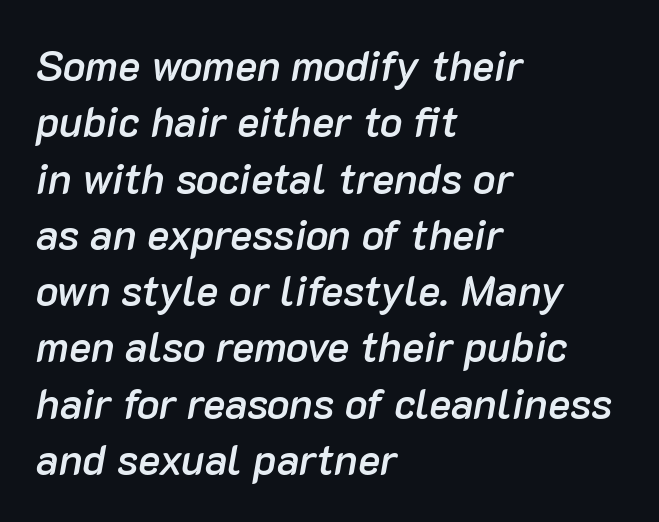
Q: Is the text bold? A: Semi-bold.
Q: Is the text italic (slanted)? A: Yes, it leans right by about 10 degrees.
Q: Is the text underlined? A: No.
Q: How is the paragraph aligned? A: Left-aligned.
Q: Is the spacing between letters normal or unusually wide? A: Normal.
Q: Is the spacing between lines tight, normal or loose? A: Normal.
Q: Width (condensed, normal, or wide)? A: Normal.
Q: Stroke contrast? A: Low.
Q: x-height? A: Medium.
Q: Monospaced? A: No.
